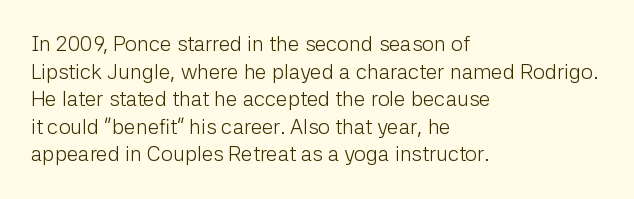
Teacher's note: observe the even left margin — that is flush-left alignment. The line texture is even and compact thanks to regular tracking. The lettering stays uniformly vertical, giving the passage a roman look. The baseline area is clear.
